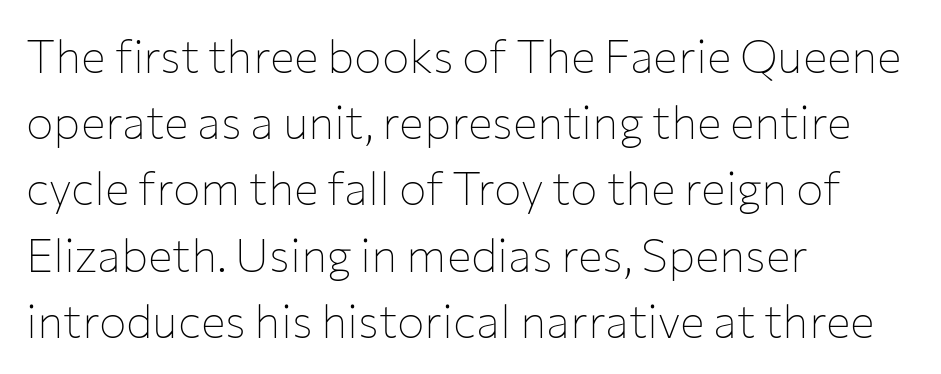
The image shows 46 px thin sans-serif type, upright; set left-aligned, normal line spacing (1.44x), normal letter spacing, not underlined; low stroke contrast and a medium x-height.
